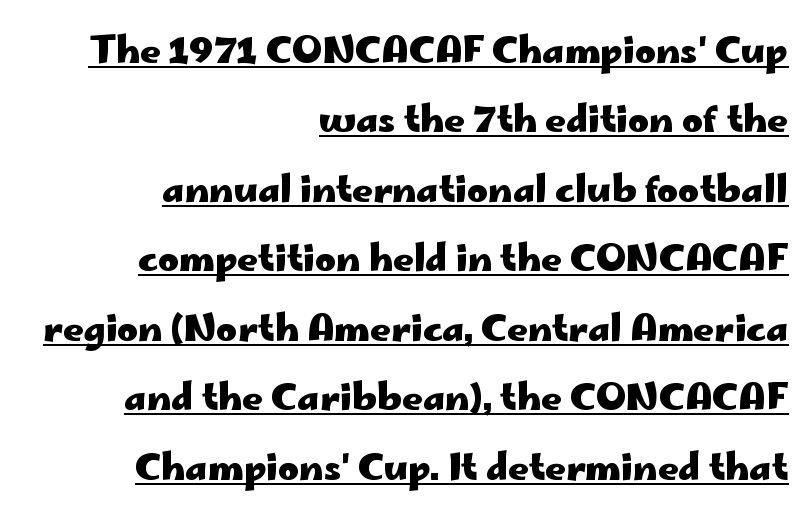
{"serif": "no", "italic": "no", "bold": "yes", "weight": "heavy", "width": "wide", "stroke_contrast": "low", "x_height": "small", "monospaced": "no", "underline": "yes", "align": "right", "line_spacing": "loose", "line_spacing_ratio": 1.93, "letter_spacing": "normal", "letter_spacing_em": 0.0, "glyph_px": 36}
